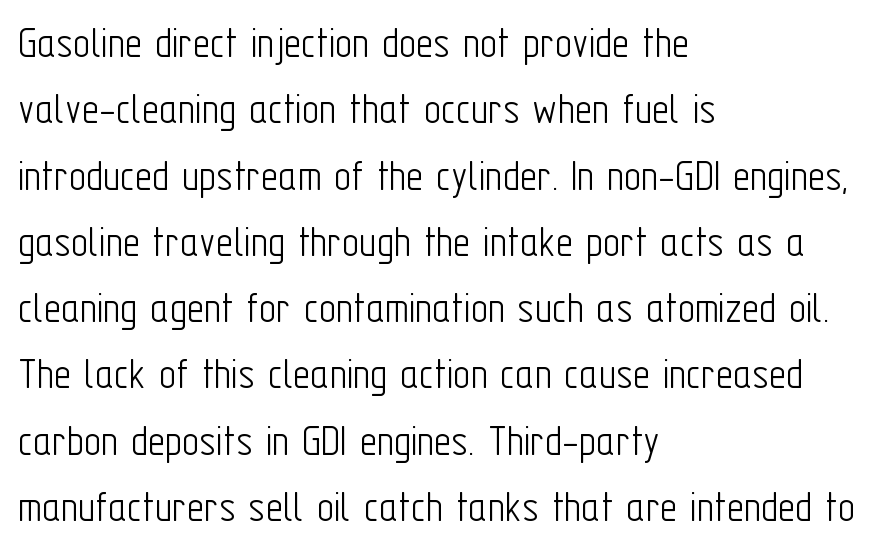
Varying glyph widths throughout — classic text-font behaviour. No chunkiness to these letters — they're not bold. The ragged edge is on the right, which tells us the setting is flush left. Spacing between characters is what you'd get straight out of the box.
